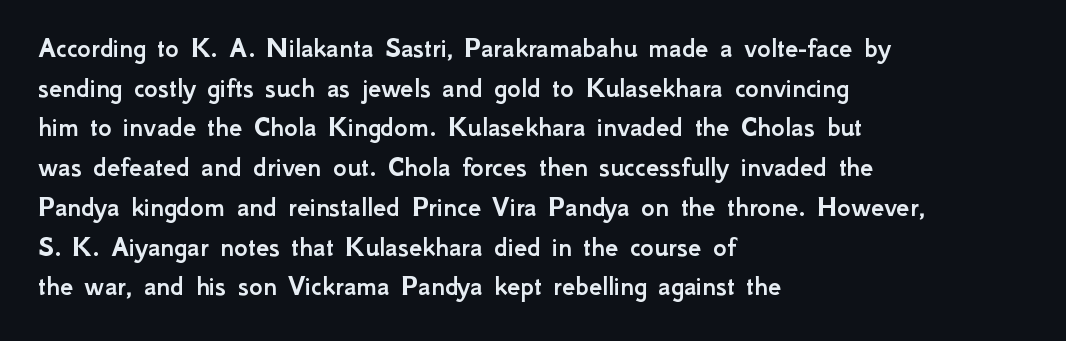
The designer left line spacing at the default. Just letters on the line, the space beneath them empty. Honestly, the letter spacing is just normal — you wouldn't notice it. Do the letters lean? They stand straight. Character widths vary here, with narrow letters taking less room than wide ones. Horizontally, the lines are justified to the leading edge only.
